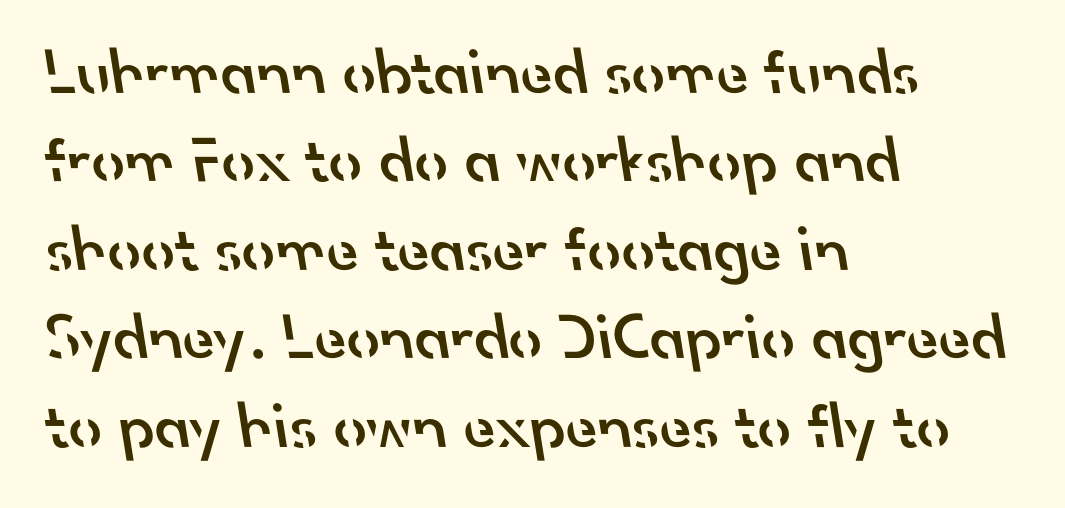
The image shows 66 px semibold sans-serif type; set left-aligned, normal line spacing (1.34x), normal letter spacing, not underlined; low stroke contrast and a small x-height.
